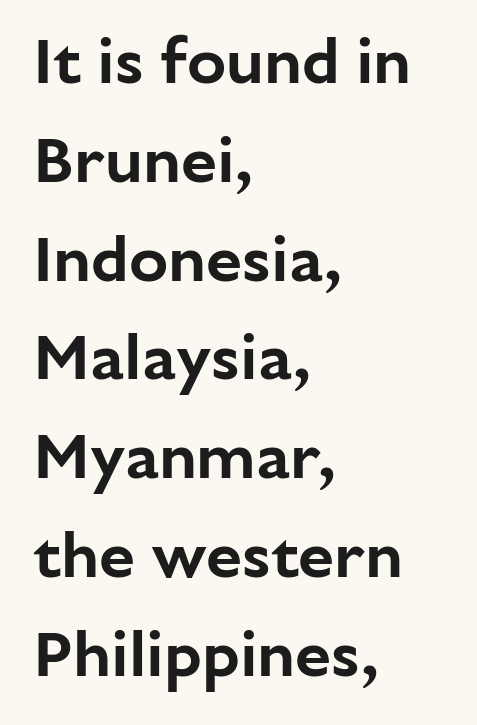
Q: Is the text italic (slanted)? A: No, it is upright.
Q: Is the typeface a serif or a sans-serif typeface? A: Sans-serif.
Q: Is the text underlined? A: No.
Q: How is the paragraph aligned? A: Left-aligned.
Q: Is the spacing between letters normal or unusually wide? A: Normal.
Q: Is the spacing between lines tight, normal or loose? A: Normal.
Q: Width (condensed, normal, or wide)? A: Normal.
Q: Stroke contrast? A: Low.
Q: x-height? A: Medium.
Q: Monospaced? A: No.
